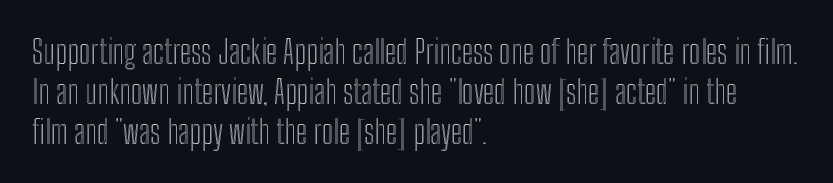
The image shows 32 px condensed type, upright; set left-aligned, normal line spacing (1.25x), normal letter spacing, not underlined; a medium x-height.
